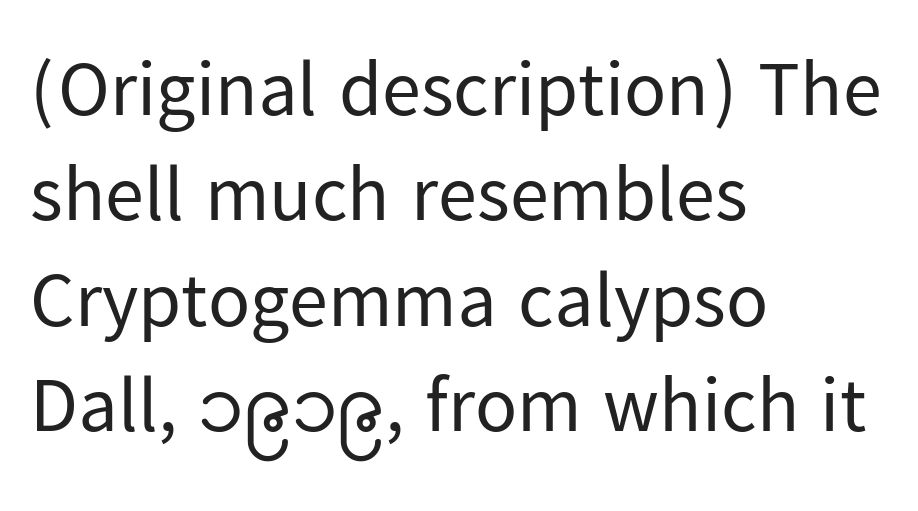
The image shows 78 px regular-weight sans-serif type, upright; set left-aligned, normal line spacing (1.35x), normal letter spacing, not underlined; low stroke contrast and a medium x-height.
